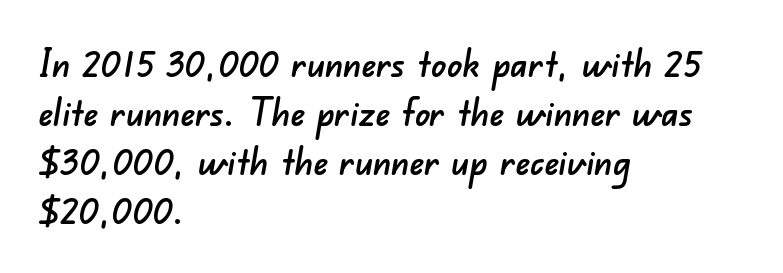
Plain, unruled lines of type. The compositor pushed each line to the left boundary. The tracking reads as untouched default to a designer's eye. This sample uses a sans-serif face. One glance says typical: line gaps are just what's usual. Note the varied advance widths — an 'i' is clearly narrower than an 'm'.
